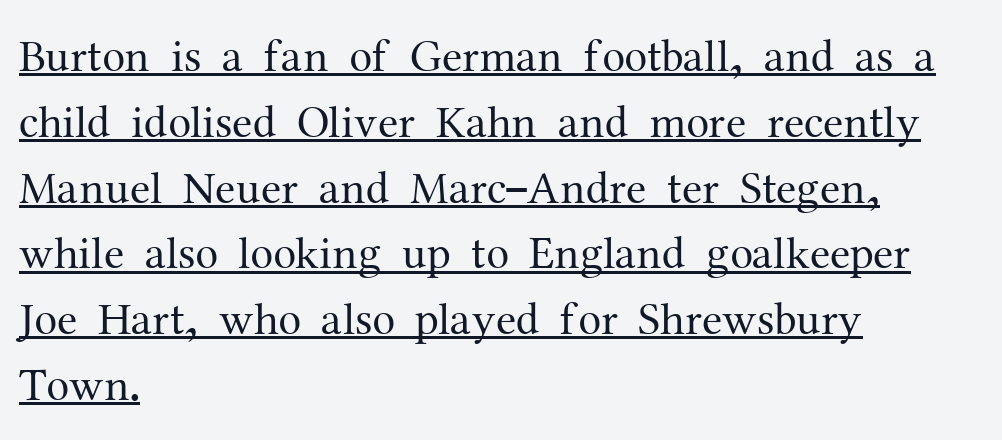
The vertical gap from one line to the next is medium. This is not heavy type; no bold has been used. The ragged edge is on the right, which tells us the setting is flush left. Students, note that the glyphs here touch the page at normal intervals.
